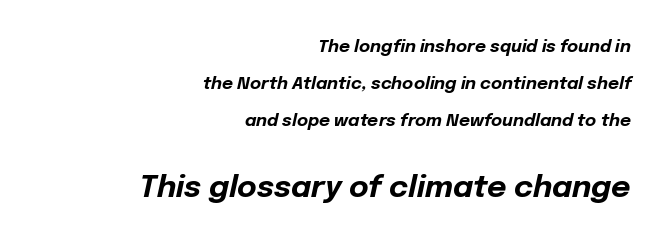
The image shows 30 px bold type, italic (leaning right); set right-aligned, loose line spacing (2.18x), normal letter spacing, not underlined; the second (bottom) block is 1.76x larger; low stroke contrast and a medium x-height.
